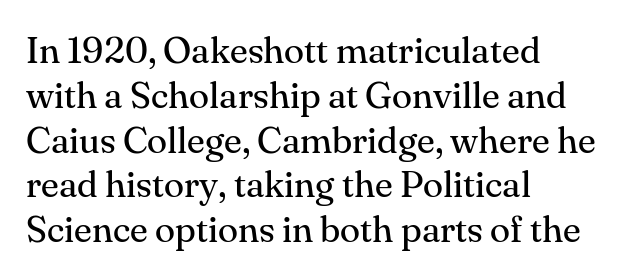
The typeface has the unassuming heft of standard copy or less. A typesetter would call this proportional, since set widths differ per character. Upright lettering throughout. These lines keep a tight, regular rhythm from letter to letter. The passage shown is not underscored anywhere.
